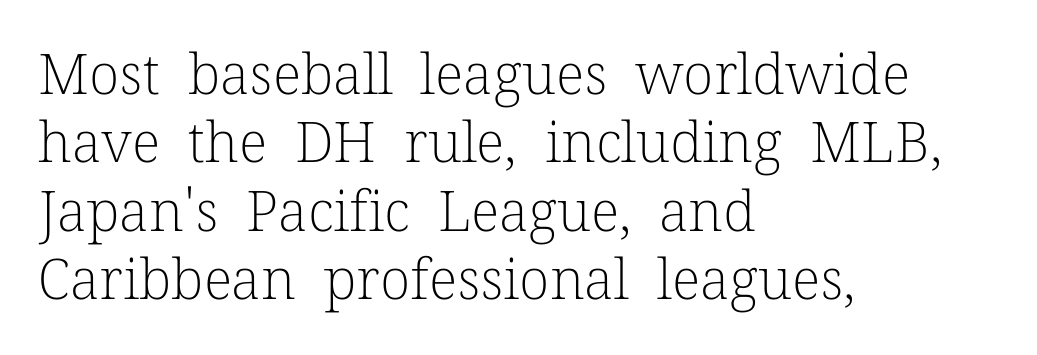
The letterforms sit shoulder to shoulder at normal distance. One-word summary of the alignment: left. The letters stand straight up with perfectly vertical stems. The letters advance in unequal steps, a hallmark of proportional type.
